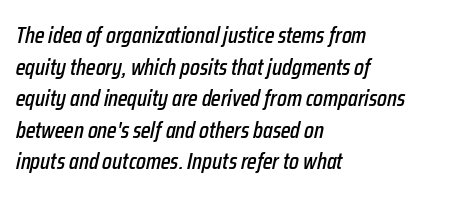
These lines keep a tight, regular rhythm from letter to letter. The lines are quadded left. Clear beneath every line of the passage. A typesetter would call this leading conventional body-copy spacing.
